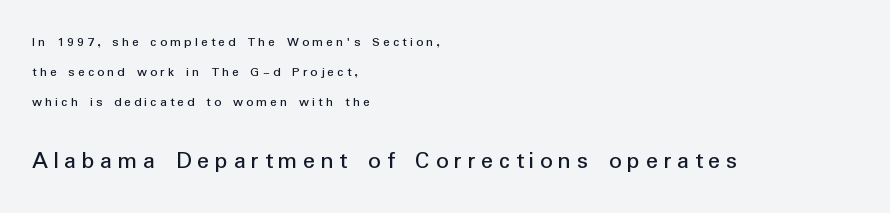
The image shows 25 px text type, upright; set left-aligned, loose line spacing (2.16x), unusually wide letter spacing (+0.22 em), not underlined; the second (bottom) block is 1.79x larger.
